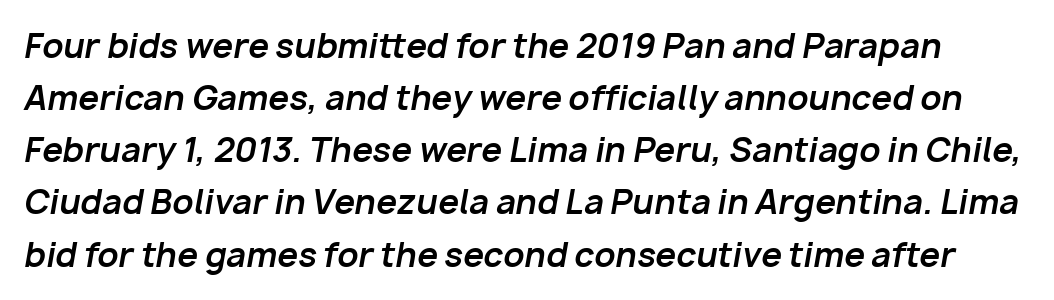
The image shows 33 px bold type, italic (leaning right); set normal line spacing (1.58x), normal letter spacing, not underlined; low stroke contrast and a medium x-height.
